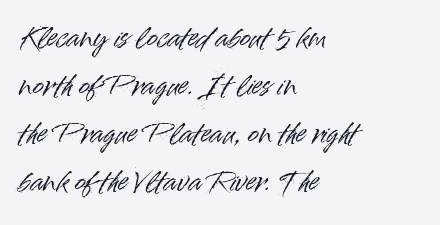
Nobody drew a line under any word here. Notice how the passage keeps a crisp vertical edge on the left only. Between one letter and the next there's only the usual sliver of space.
